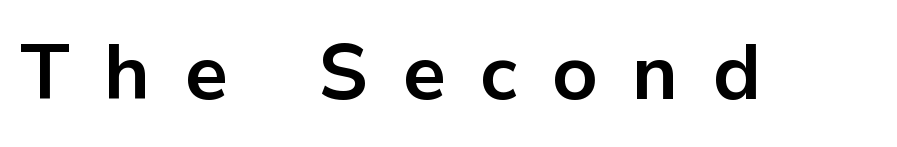
The image shows 78 px bold sans-serif type, upright; set unusually wide letter spacing (+0.44 em), not underlined; low stroke contrast and a medium x-height.
